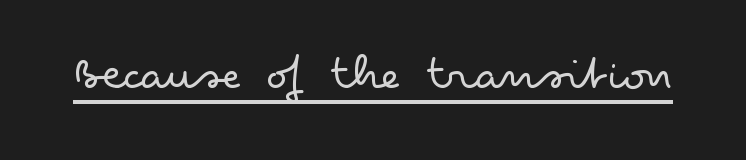
{"serif": "no", "italic": "no", "bold": "no", "weight": "light", "width": "wide", "stroke_contrast": "low", "x_height": "small", "monospaced": "no", "underline": "yes", "letter_spacing": "normal", "letter_spacing_em": 0.0, "glyph_px": 51}
